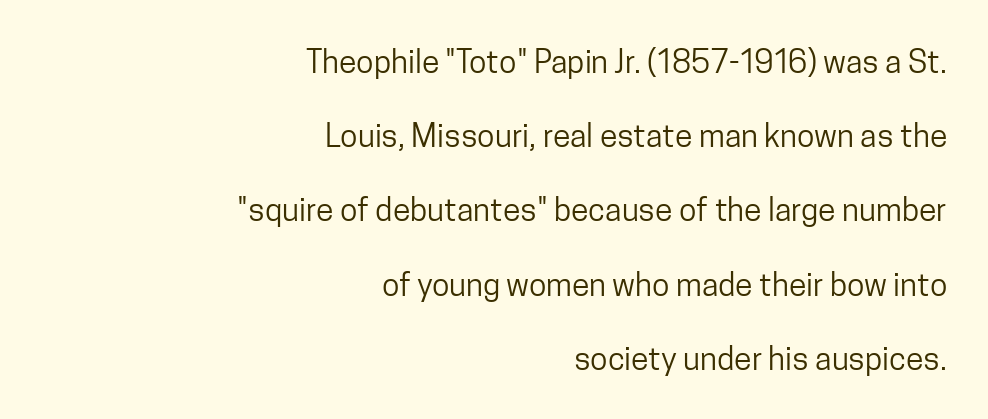
The image shows 32 px regular-weight, condensed sans-serif type, upright; set right-aligned, loose line spacing (2.32x), normal letter spacing, not underlined; low stroke contrast and a medium x-height.
